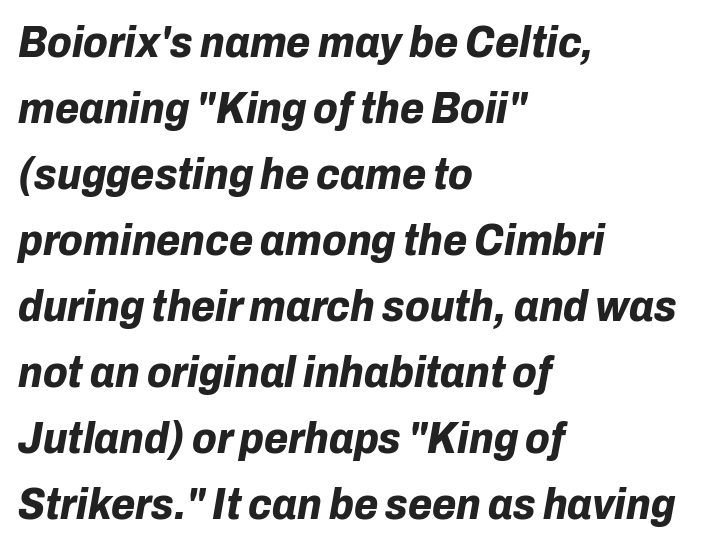
Each letter keeps its own natural width here, so spacing adapts to shape. A bare baseline throughout the passage. These lines keep a tight, regular rhythm from letter to letter. You'd pick this weight for a headline — it's a proper bold. Italic? Definitely — the glyphs are oblique.
